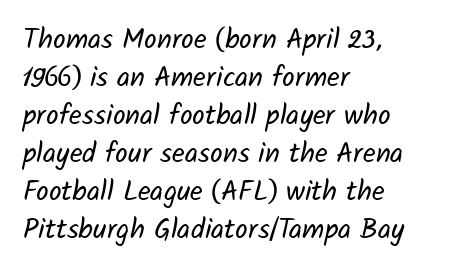
{"serif": "no", "bold": "no", "weight": "regular", "width": "normal", "stroke_contrast": "low", "x_height": "medium", "monospaced": "no", "underline": "no", "align": "left", "line_spacing": "normal", "line_spacing_ratio": 1.36, "letter_spacing": "normal", "letter_spacing_em": 0.0, "glyph_px": 28}
